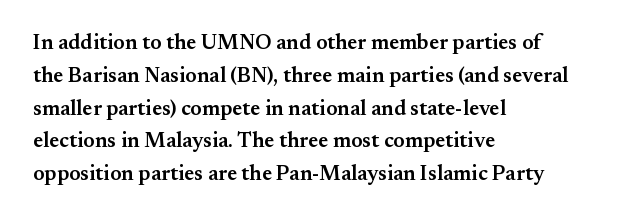
The image shows 21 px text type, upright; set left-aligned, normal line spacing (1.56x), normal letter spacing, not underlined.
